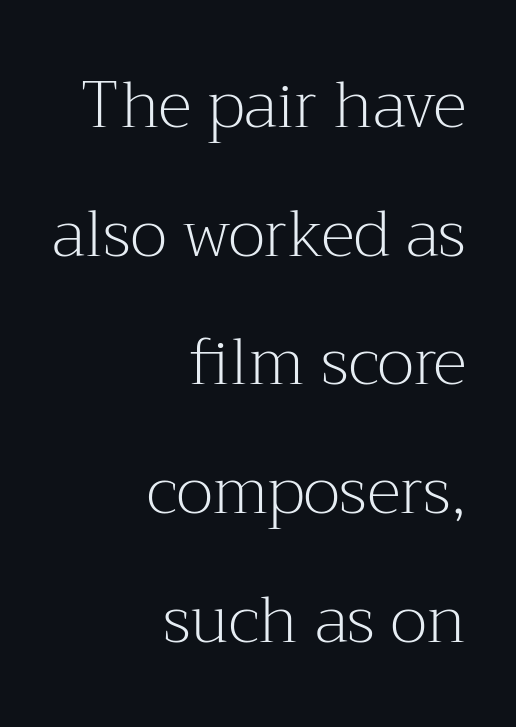
The image shows 64 px light serif type, upright; set right-aligned, loose line spacing (2.01x), normal letter spacing, not underlined; medium stroke contrast and a medium x-height.
